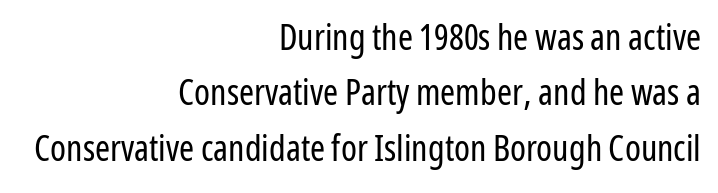
Vertical spacing — default. Stroke terminals: plain, sans-serif. It's the straight-up-and-down kind of type. The rendering uses natural spacing where letterforms have individual widths. Letters have the restrained weight of plain body copy at most. A bare baseline throughout the passage.
